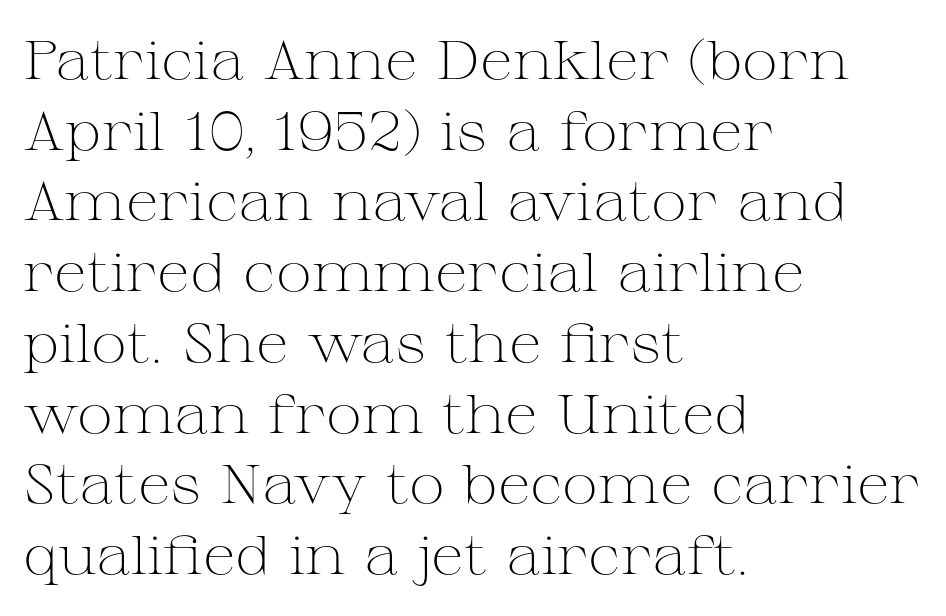
Q: Is the text bold? A: No.
Q: Is the text italic (slanted)? A: No, it is upright.
Q: Is the typeface a serif or a sans-serif typeface? A: Serif.
Q: Is the text underlined? A: No.
Q: How is the paragraph aligned? A: Left-aligned.
Q: Is the spacing between letters normal or unusually wide? A: Normal.
Q: Is the spacing between lines tight, normal or loose? A: Normal.
Q: Width (condensed, normal, or wide)? A: Wide.
Q: Stroke contrast? A: Medium.
Q: x-height? A: Medium.
Q: Monospaced? A: No.
